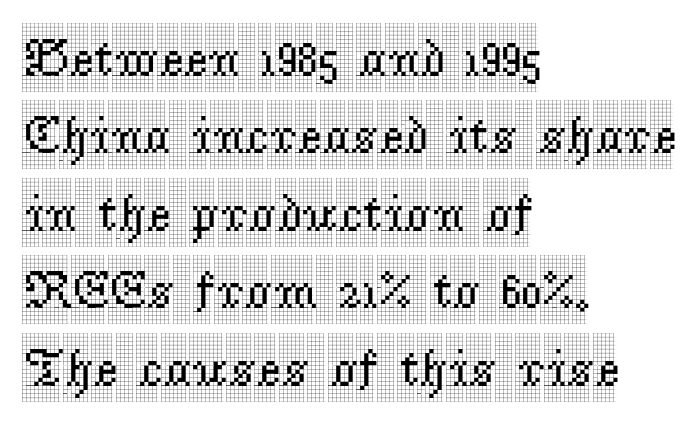
The image shows 53 px condensed serif type, upright; set left-aligned, normal line spacing (1.46x), normal letter spacing, not underlined; a large x-height.
